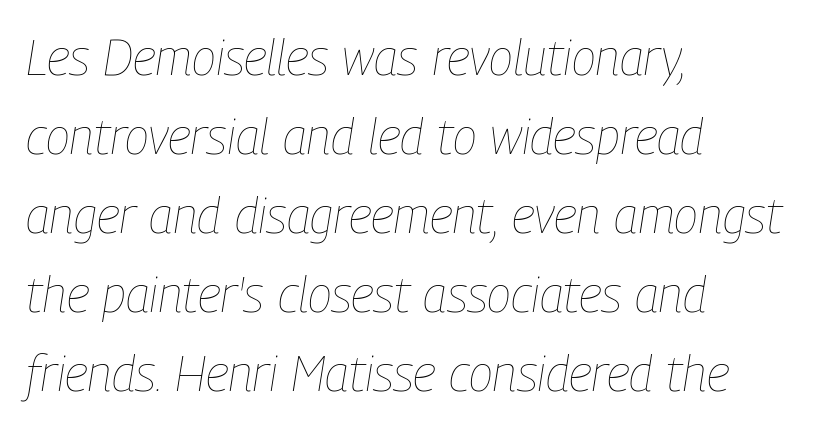
{"italic": "yes", "lean": "right", "slant_degrees": 9, "bold": "no", "weight": "thin", "width": "condensed", "stroke_contrast": "low", "x_height": "medium", "monospaced": "no", "underline": "no", "align": "left", "line_spacing": "normal", "line_spacing_ratio": 1.58, "letter_spacing": "normal", "letter_spacing_em": 0.0, "glyph_px": 50}
